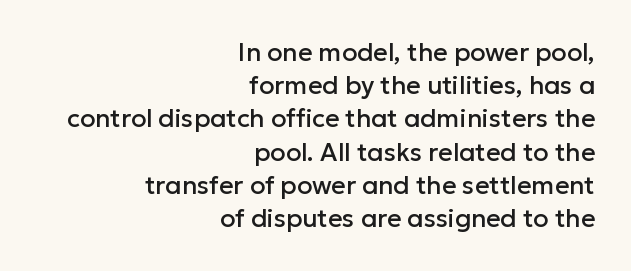
Q: Is the text italic (slanted)? A: No, it is upright.
Q: Is the text underlined? A: No.
Q: How is the paragraph aligned? A: Right-aligned.
Q: Is the spacing between letters normal or unusually wide? A: Normal.
Q: Is the spacing between lines tight, normal or loose? A: Normal.
